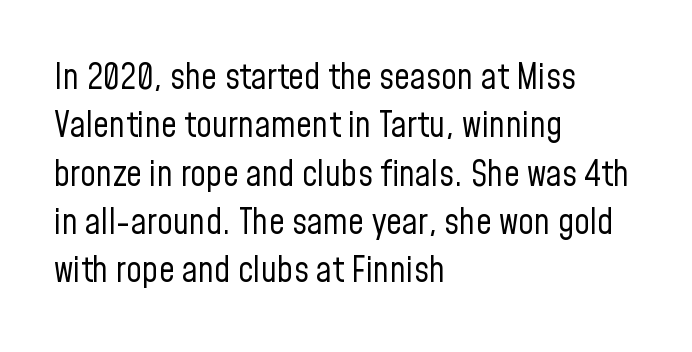
Looks like regular typesetting: each glyph gets only the width it needs. A typesetter would label this face a sans. This rendering features lettering with no underline. Honestly, the letter spacing is just normal — you wouldn't notice it. Stroke thickness stays within the range of a standard reading face or lighter. In terms of leading, this rendering sits right in the middle.
